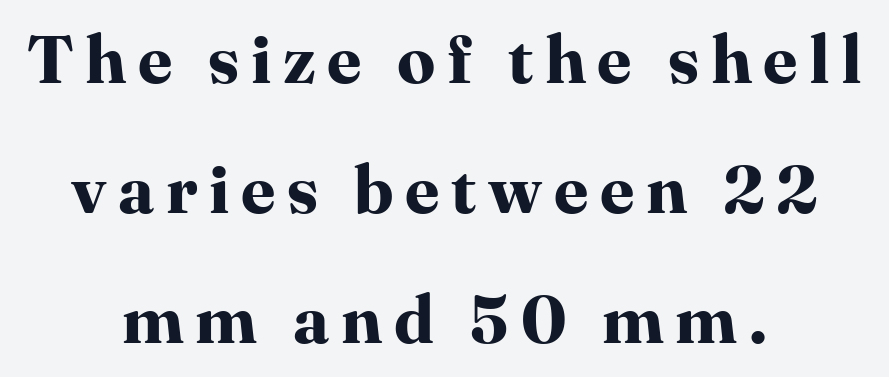
Compared with a flush-left layout, this one balances lines on the center instead. If you drew a line through each stem, it would be perfectly vertical. Honestly, the rows look like they've been pulled way apart. Proportional: the letters do not fall into vertical columns.
